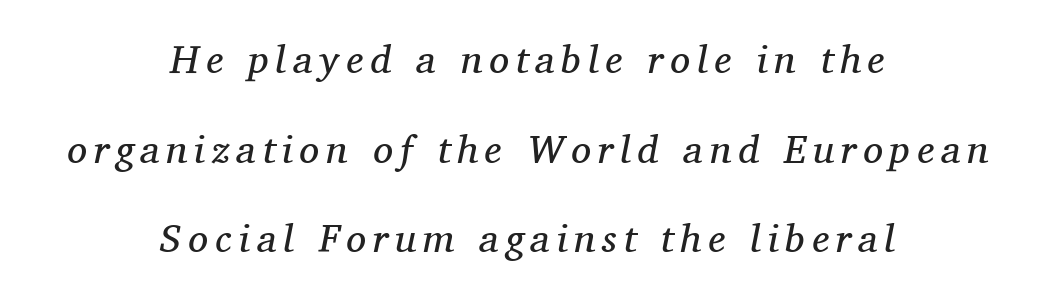
Q: Is the text bold? A: No.
Q: Is the text italic (slanted)? A: Yes, it leans right by about 11 degrees.
Q: Is the typeface a serif or a sans-serif typeface? A: Serif.
Q: Is the text underlined? A: No.
Q: How is the paragraph aligned? A: Centered.
Q: Is the spacing between lines tight, normal or loose? A: Loose.
Q: Width (condensed, normal, or wide)? A: Normal.
Q: Stroke contrast? A: Medium.
Q: x-height? A: Medium.
Q: Monospaced? A: No.
